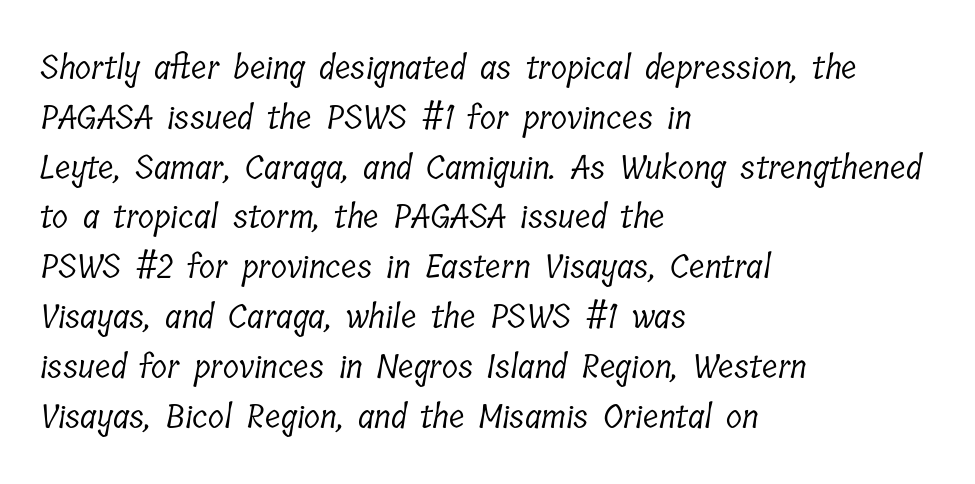
The image shows 33 px light, condensed serif type; set left-aligned, normal line spacing (1.51x), normal letter spacing, not underlined; low stroke contrast and a medium x-height.
